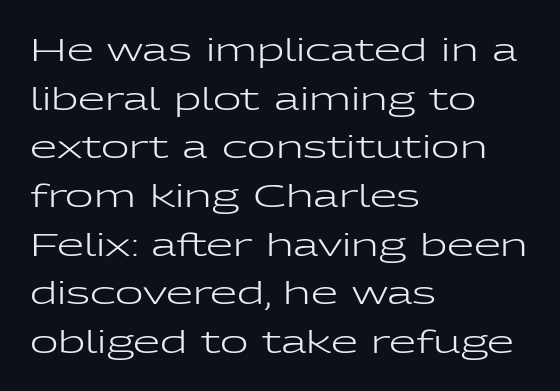
{"serif": "no", "italic": "no", "bold": "no", "weight": "regular", "width": "wide", "stroke_contrast": "low", "x_height": "medium", "monospaced": "no", "underline": "no", "align": "left", "line_spacing": "normal", "line_spacing_ratio": 1.57, "letter_spacing": "normal", "letter_spacing_em": 0.0, "glyph_px": 31}
